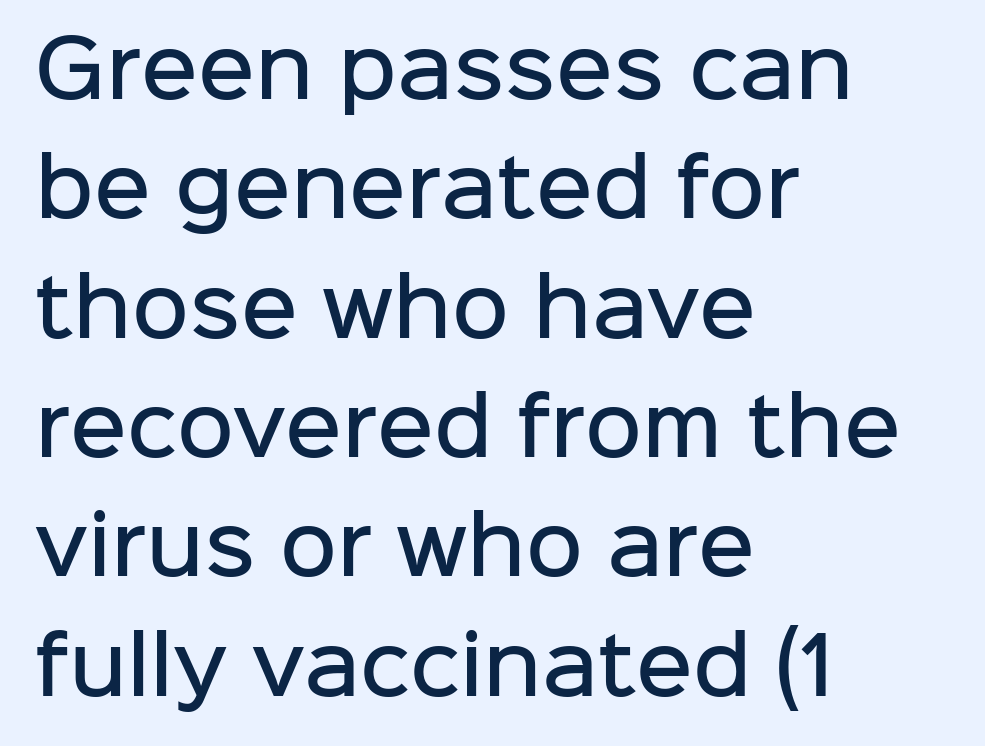
The image shows 78 px semibold sans-serif type, upright; set left-aligned, normal line spacing (1.53x), normal letter spacing, not underlined; low stroke contrast and a medium x-height.
